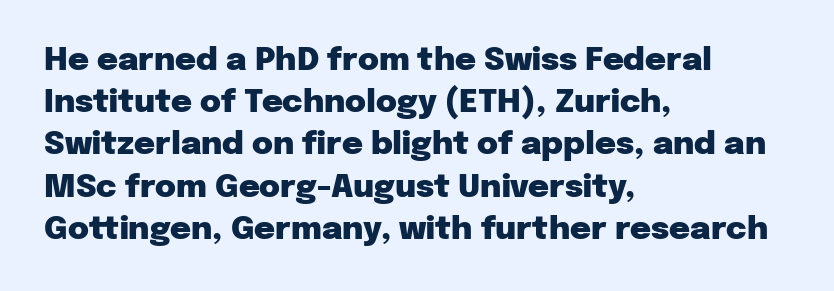
Q: Is the text bold? A: Yes.
Q: Is the text italic (slanted)? A: No, it is upright.
Q: Is the typeface a serif or a sans-serif typeface? A: Sans-serif.
Q: Is the text underlined? A: No.
Q: How is the paragraph aligned? A: Left-aligned.
Q: Is the spacing between letters normal or unusually wide? A: Normal.
Q: Is the spacing between lines tight, normal or loose? A: Normal.
Q: Width (condensed, normal, or wide)? A: Normal.
Q: Stroke contrast? A: Low.
Q: x-height? A: Medium.
Q: Monospaced? A: No.
